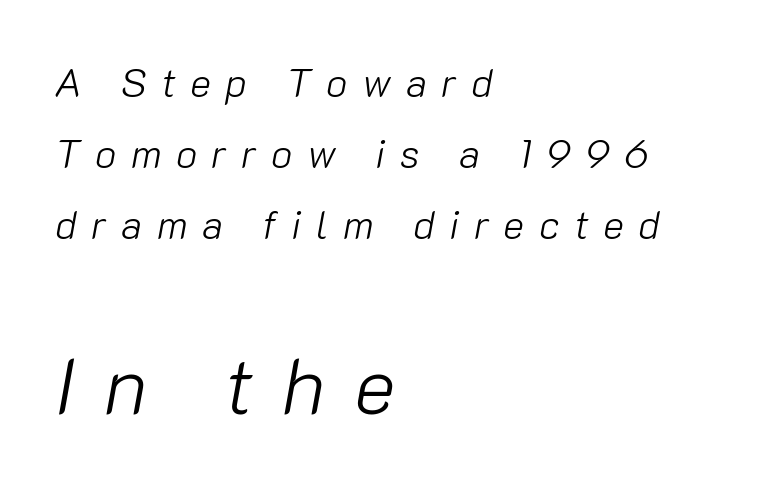
{"italic": "yes", "lean": "right", "slant_degrees": 10, "bold": "no", "weight": "light", "width": "normal", "stroke_contrast": "low", "x_height": "medium", "monospaced": "no", "underline": "no", "align": "left", "line_spacing_ratio": 1.77, "letter_spacing": "wide", "letter_spacing_em": 0.36, "larger_block": "second", "size_ratio": 1.98, "glyph_px": 79}
